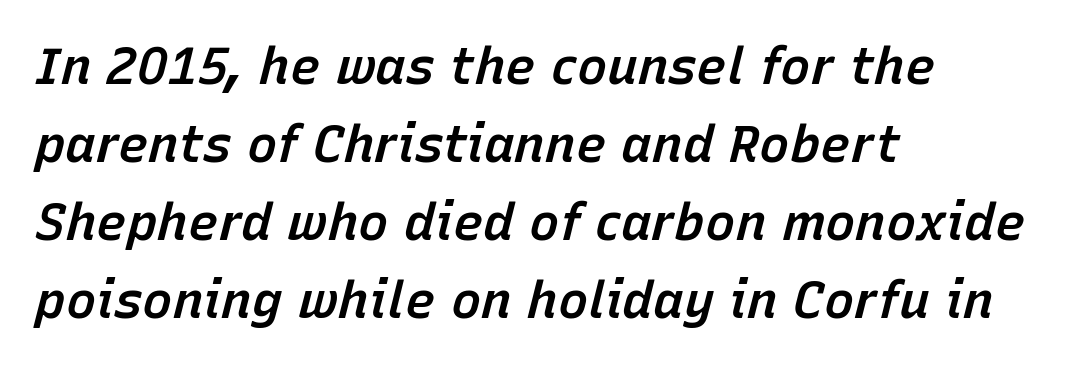
{"italic": "yes", "lean": "right", "slant_degrees": 15, "bold": "semi", "weight": "semibold", "width": "normal", "stroke_contrast": "low", "x_height": "medium", "monospaced": "no", "underline": "no", "align": "left", "line_spacing": "normal", "line_spacing_ratio": 1.53, "letter_spacing": "normal", "letter_spacing_em": 0.0, "glyph_px": 51}
